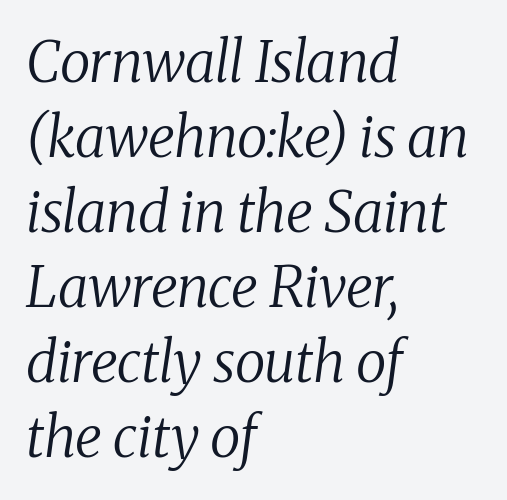
Rendered with sloped, italic letterforms. A light-to-regular cut is what we see here. Honestly, the row spacing looks completely unremarkable. Letter spacing: default. Casual observation: everything's shoved over to the left.
